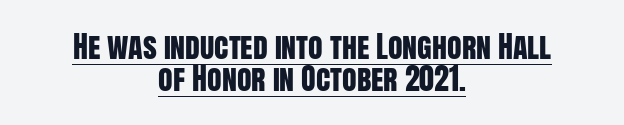
This is roman type, the default non-slanted kind. Grotesque or geometric, the face here clearly has no serifs. The letterforms sit shoulder to shoulder at normal distance. Note the varied advance widths — an 'i' is clearly narrower than an 'm'.
